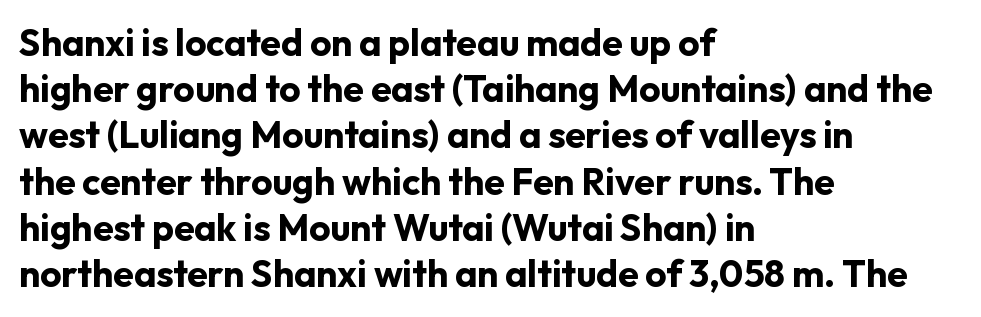
Q: Is the text bold? A: Yes.
Q: Is the text italic (slanted)? A: No, it is upright.
Q: Is the typeface a serif or a sans-serif typeface? A: Sans-serif.
Q: Is the text underlined? A: No.
Q: How is the paragraph aligned? A: Left-aligned.
Q: Is the spacing between letters normal or unusually wide? A: Normal.
Q: Is the spacing between lines tight, normal or loose? A: Normal.
Q: Width (condensed, normal, or wide)? A: Normal.
Q: Stroke contrast? A: Low.
Q: x-height? A: Medium.
Q: Monospaced? A: No.
